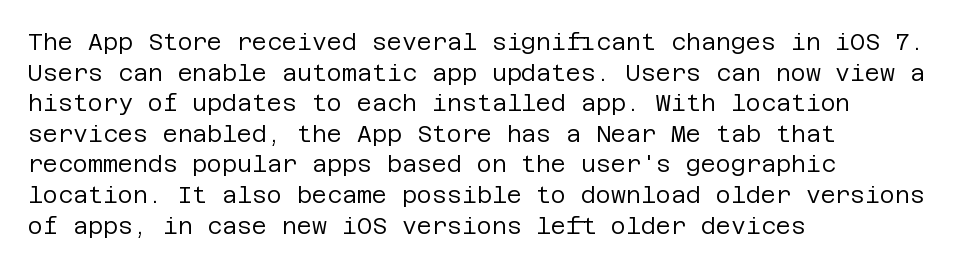
Q: Is the text bold? A: No.
Q: Is the text italic (slanted)? A: No, it is upright.
Q: Is the text underlined? A: No.
Q: How is the paragraph aligned? A: Left-aligned.
Q: Is the spacing between letters normal or unusually wide? A: Normal.
Q: Is the spacing between lines tight, normal or loose? A: Normal.
